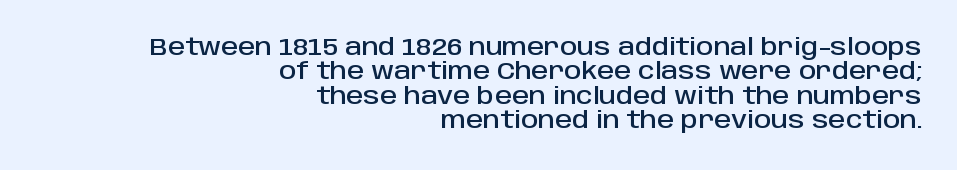
{"italic": "no", "underline": "no", "align": "right", "line_spacing": "tight", "line_spacing_ratio": 1.02, "letter_spacing": "normal", "letter_spacing_em": 0.0, "glyph_px": 24}
